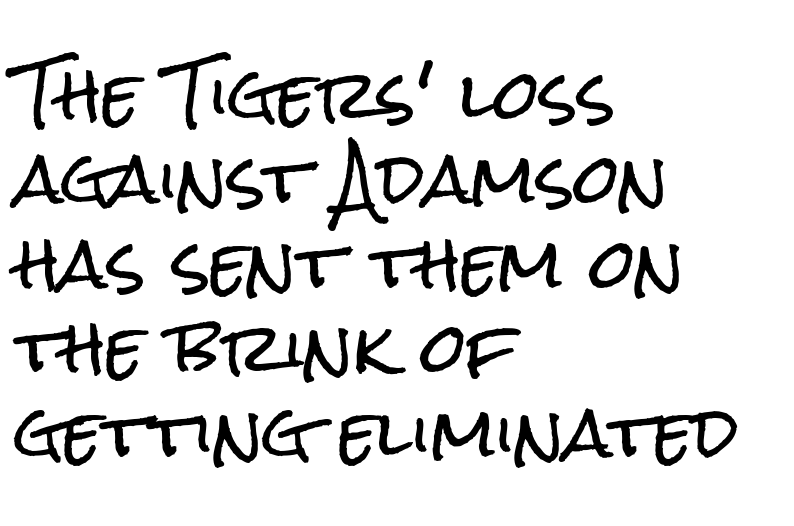
The image shows 66 px condensed sans-serif type, upright; set left-aligned, normal line spacing (1.28x), normal letter spacing, not underlined; low stroke contrast and a medium x-height.
